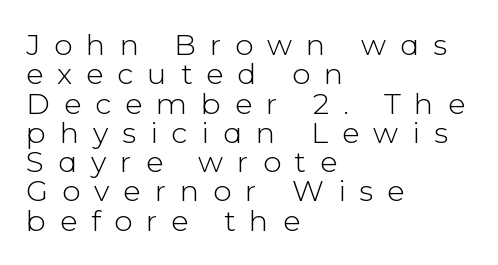
Q: Is the text bold? A: No.
Q: Is the text italic (slanted)? A: No, it is upright.
Q: Is the typeface a serif or a sans-serif typeface? A: Sans-serif.
Q: Is the text underlined? A: No.
Q: How is the paragraph aligned? A: Left-aligned.
Q: Is the spacing between letters normal or unusually wide? A: Unusually wide.
Q: Is the spacing between lines tight, normal or loose? A: Tight.
Q: Width (condensed, normal, or wide)? A: Normal.
Q: Stroke contrast? A: Low.
Q: x-height? A: Medium.
Q: Monospaced? A: No.
